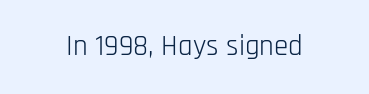
Q: Is the text bold? A: No.
Q: Is the text italic (slanted)? A: No, it is upright.
Q: Is the typeface a serif or a sans-serif typeface? A: Sans-serif.
Q: Is the text underlined? A: No.
Q: Is the spacing between letters normal or unusually wide? A: Normal.
Q: Width (condensed, normal, or wide)? A: Condensed.
Q: Stroke contrast? A: Low.
Q: x-height? A: Large.
Q: Monospaced? A: No.
